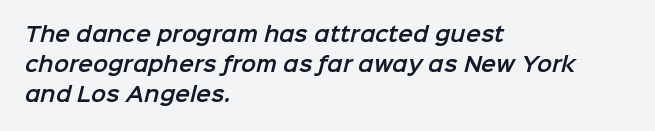
The image shows 20 px text type; set left-aligned, normal line spacing (1.49x), normal letter spacing, not underlined.
